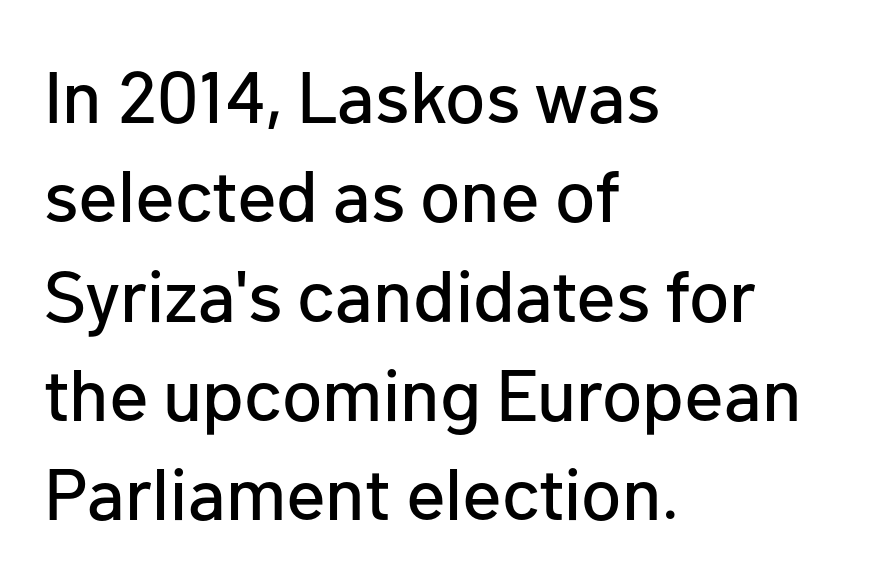
Q: Is the text italic (slanted)? A: No, it is upright.
Q: Is the typeface a serif or a sans-serif typeface? A: Sans-serif.
Q: Is the text underlined? A: No.
Q: How is the paragraph aligned? A: Left-aligned.
Q: Is the spacing between letters normal or unusually wide? A: Normal.
Q: Is the spacing between lines tight, normal or loose? A: Normal.
Q: Width (condensed, normal, or wide)? A: Normal.
Q: Stroke contrast? A: Low.
Q: x-height? A: Medium.
Q: Monospaced? A: No.
